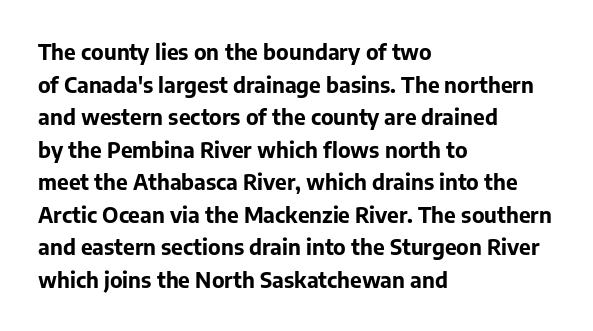
The image shows 21 px bold type, upright; set left-aligned, normal line spacing (1.55x), normal letter spacing, not underlined.
